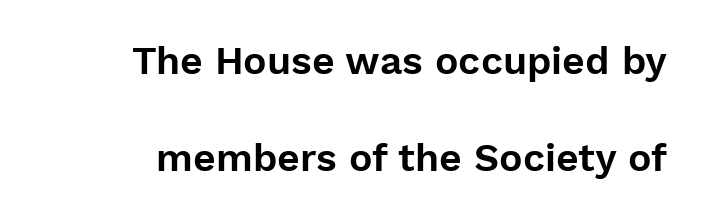
Q: Is the text italic (slanted)? A: No, it is upright.
Q: Is the typeface a serif or a sans-serif typeface? A: Sans-serif.
Q: Is the text underlined? A: No.
Q: How is the paragraph aligned? A: Right-aligned.
Q: Is the spacing between letters normal or unusually wide? A: Normal.
Q: Is the spacing between lines tight, normal or loose? A: Loose.
Q: Width (condensed, normal, or wide)? A: Normal.
Q: Stroke contrast? A: Low.
Q: x-height? A: Medium.
Q: Monospaced? A: No.
